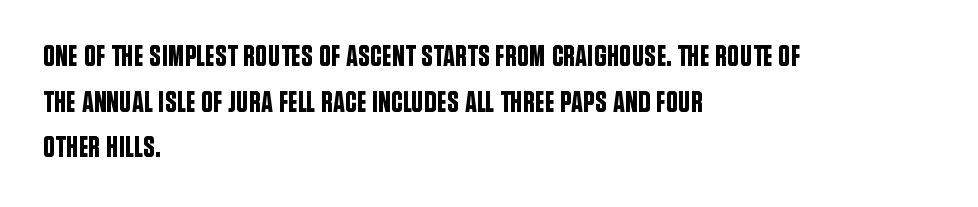
The image shows 30 px condensed sans-serif type, upright; set left-aligned, normal line spacing (1.52x), normal letter spacing, not underlined; low stroke contrast and a large x-height.
